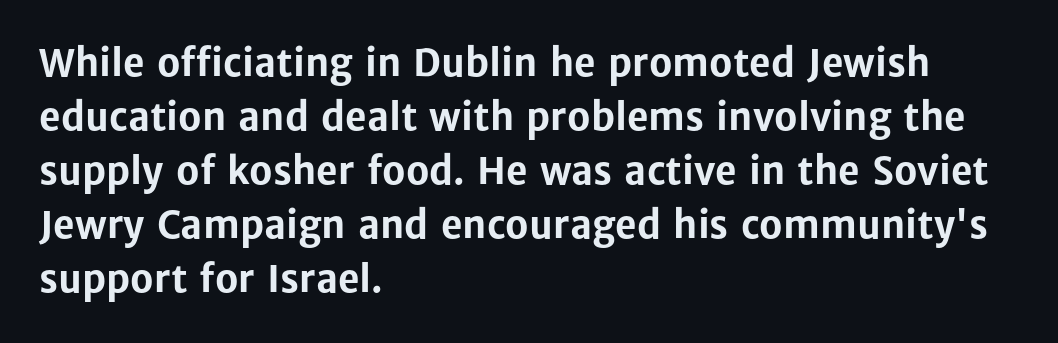
Horizontally, the lines are justified to the leading edge only. Descender tails drop into unmarked territory. Tall strokes in this sample are plumb rather than angled. Proportional: the letters do not fall into vertical columns. The leading is moderate, giving the passage an even texture.
